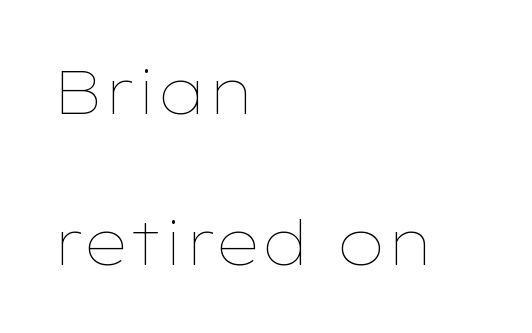
Q: Is the text bold? A: No.
Q: Is the text italic (slanted)? A: No, it is upright.
Q: Is the text underlined? A: No.
Q: How is the paragraph aligned? A: Left-aligned.
Q: Is the spacing between letters normal or unusually wide? A: Normal.
Q: Is the spacing between lines tight, normal or loose? A: Loose.
Q: Width (condensed, normal, or wide)? A: Wide.
Q: Stroke contrast? A: Low.
Q: x-height? A: Medium.
Q: Monospaced? A: No.
